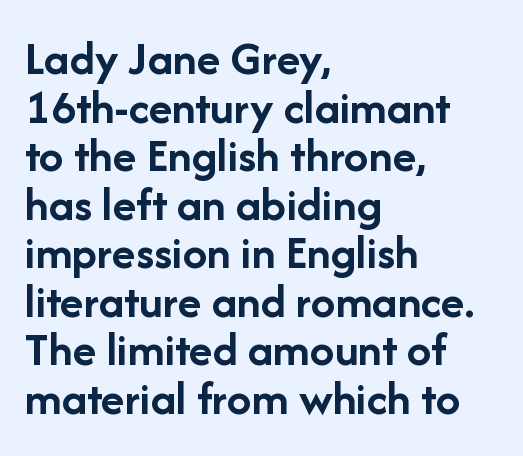
{"serif": "no", "italic": "no", "bold": "yes", "weight": "semibold", "width": "normal", "stroke_contrast": "low", "x_height": "medium", "monospaced": "no", "underline": "no", "align": "left", "line_spacing": "tight", "line_spacing_ratio": 0.99, "letter_spacing": "normal", "letter_spacing_em": 0.0, "glyph_px": 49}
